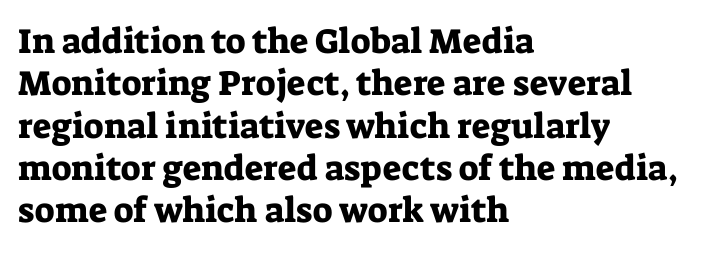
Which margin do the lines hug? The left one — the right edge is uneven. Caption: standard tracking, unaltered. The gap between lines stays unmarked. Ordinary non-slanted type is in use.
